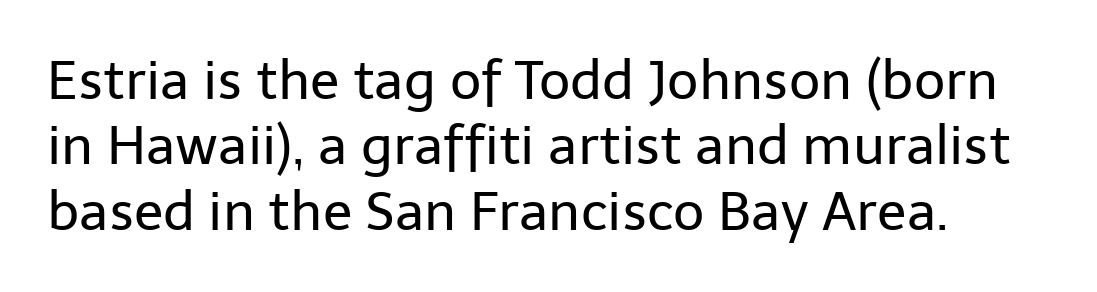
{"serif": "no", "italic": "no", "bold": "no", "weight": "regular", "width": "normal", "stroke_contrast": "low", "x_height": "medium", "monospaced": "no", "underline": "no", "align": "left", "line_spacing_ratio": 1.21, "letter_spacing": "normal", "letter_spacing_em": 0.0, "glyph_px": 54}
